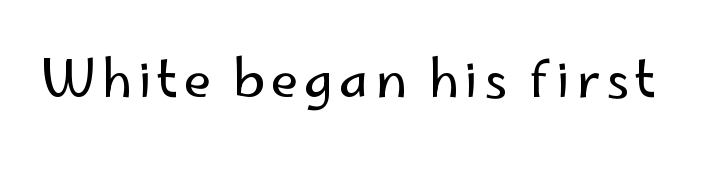
Q: Is the text bold? A: No.
Q: Is the text italic (slanted)? A: No, it is upright.
Q: Is the typeface a serif or a sans-serif typeface? A: Sans-serif.
Q: Is the text underlined? A: No.
Q: Width (condensed, normal, or wide)? A: Normal.
Q: Stroke contrast? A: Low.
Q: x-height? A: Small.
Q: Monospaced? A: No.
